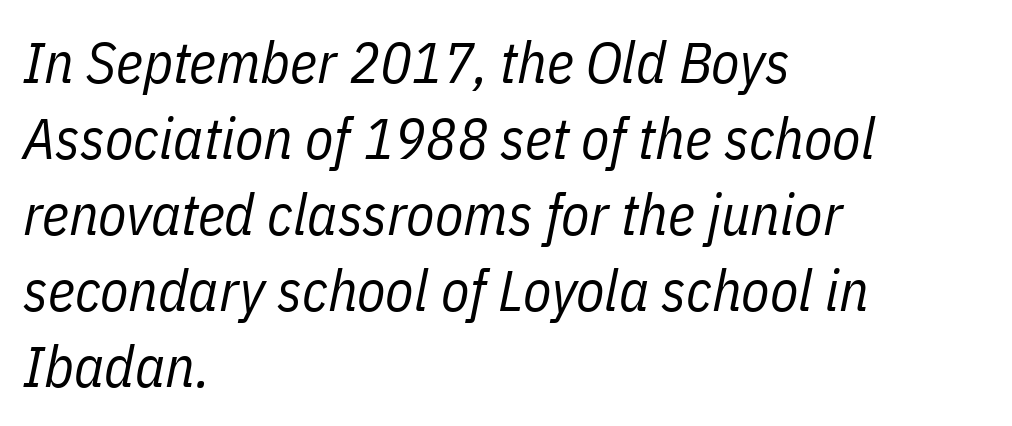
The image shows 58 px regular-weight, condensed type, italic (leaning right); set left-aligned, normal line spacing (1.31x), normal letter spacing, not underlined; low stroke contrast and a medium x-height.
